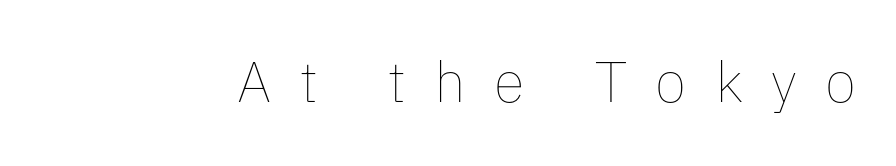
Q: Is the text bold? A: No.
Q: Is the text italic (slanted)? A: No, it is upright.
Q: Is the text underlined? A: No.
Q: Is the spacing between letters normal or unusually wide? A: Unusually wide.
Q: Width (condensed, normal, or wide)? A: Normal.
Q: Stroke contrast? A: Low.
Q: x-height? A: Medium.
Q: Monospaced? A: No.
